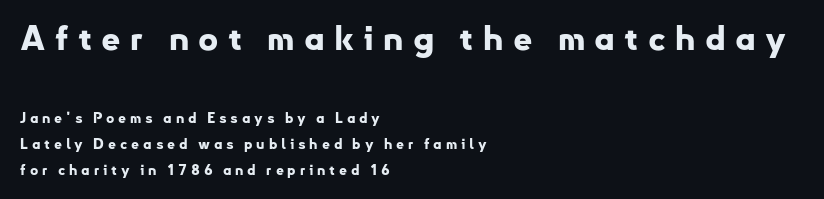
{"serif": "no", "italic": "no", "bold": "yes", "weight": "bold", "width": "normal", "stroke_contrast": "low", "x_height": "small", "monospaced": "no", "underline": "no", "align": "left", "line_spacing_ratio": 1.85, "letter_spacing": "wide", "letter_spacing_em": 0.27, "larger_block": "first", "size_ratio": 2.43, "glyph_px": 34}
